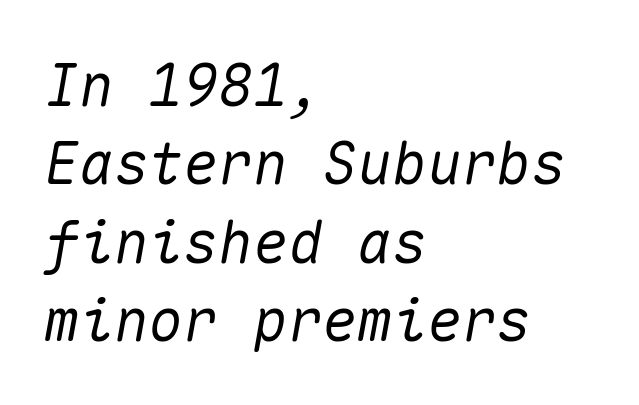
Q: Is the text italic (slanted)? A: Yes, it leans right by about 10 degrees.
Q: Is the text underlined? A: No.
Q: How is the paragraph aligned? A: Left-aligned.
Q: Is the spacing between letters normal or unusually wide? A: Normal.
Q: Is the spacing between lines tight, normal or loose? A: Normal.
Q: Width (condensed, normal, or wide)? A: Normal.
Q: Stroke contrast? A: Medium.
Q: x-height? A: Medium.
Q: Monospaced? A: Yes.
